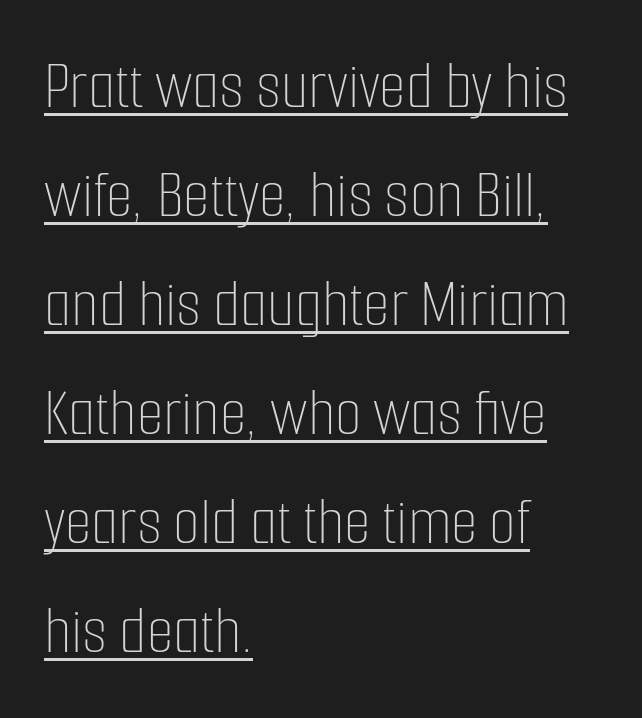
{"italic": "no", "bold": "no", "weight": "thin", "width": "condensed", "stroke_contrast": "low", "x_height": "medium", "monospaced": "no", "underline": "yes", "align": "left", "line_spacing": "normal", "line_spacing_ratio": 1.58, "letter_spacing": "normal", "letter_spacing_em": 0.0, "glyph_px": 69}
